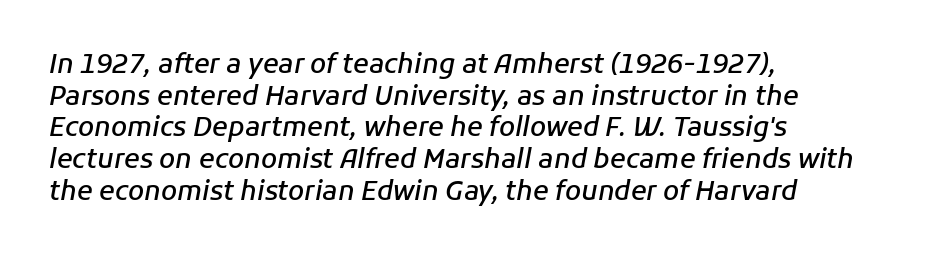
Q: Is the text bold? A: Semi-bold.
Q: Is the text italic (slanted)? A: Yes, it leans right by about 11 degrees.
Q: Is the text underlined? A: No.
Q: How is the paragraph aligned? A: Left-aligned.
Q: Is the spacing between letters normal or unusually wide? A: Normal.
